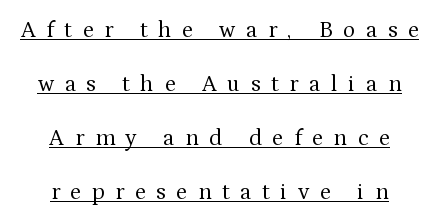
Q: Is the text bold? A: No.
Q: Is the text italic (slanted)? A: No, it is upright.
Q: Is the text underlined? A: Yes.
Q: How is the paragraph aligned? A: Centered.
Q: Is the spacing between letters normal or unusually wide? A: Unusually wide.
Q: Is the spacing between lines tight, normal or loose? A: Loose.
